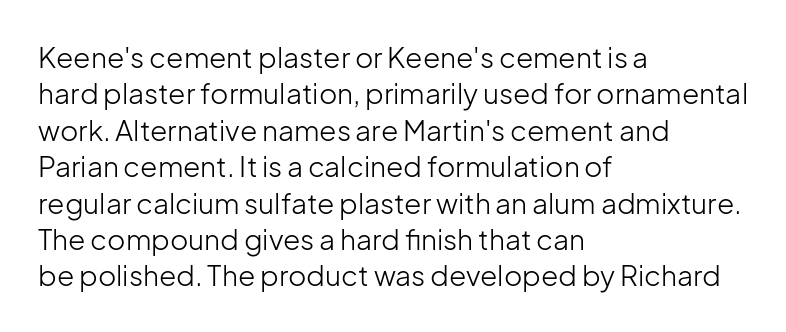
{"serif": "no", "italic": "no", "bold": "no", "weight": "light", "width": "normal", "stroke_contrast": "low", "x_height": "medium", "monospaced": "no", "underline": "no", "align": "left", "line_spacing": "normal", "line_spacing_ratio": 1.3, "letter_spacing": "normal", "letter_spacing_em": 0.0, "glyph_px": 28}
